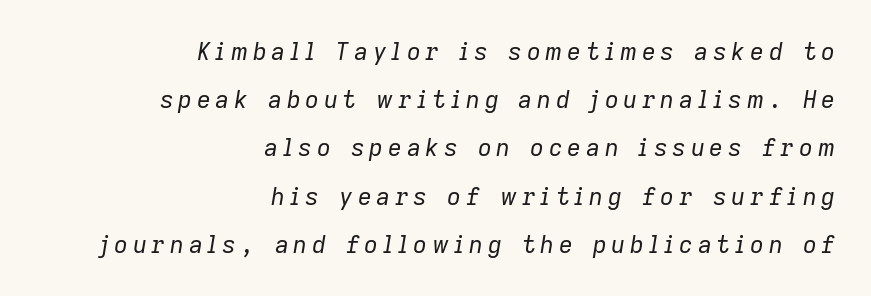
Q: Is the text bold? A: No.
Q: Is the text italic (slanted)? A: Yes, it leans right by about 9 degrees.
Q: Is the text underlined? A: No.
Q: How is the paragraph aligned? A: Right-aligned.
Q: Is the spacing between letters normal or unusually wide? A: Unusually wide.
Q: Is the spacing between lines tight, normal or loose? A: Loose.
